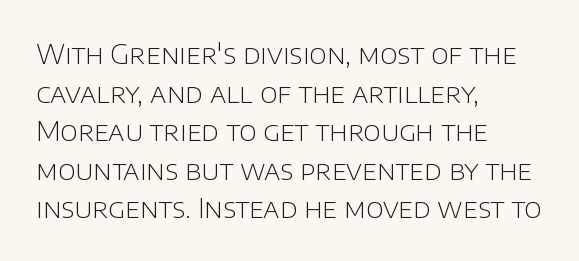
Q: Is the text bold? A: No.
Q: Is the text italic (slanted)? A: No, it is upright.
Q: Is the text underlined? A: No.
Q: How is the paragraph aligned? A: Left-aligned.
Q: Is the spacing between letters normal or unusually wide? A: Normal.
Q: Is the spacing between lines tight, normal or loose? A: Normal.
